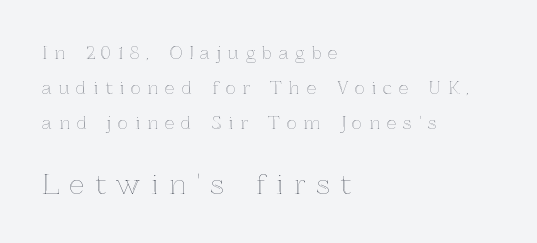
The image shows 26 px text type, upright; set left-aligned, loose line spacing (2.06x), unusually wide letter spacing (+0.41 em), not underlined; the second (bottom) block is 1.53x larger.
